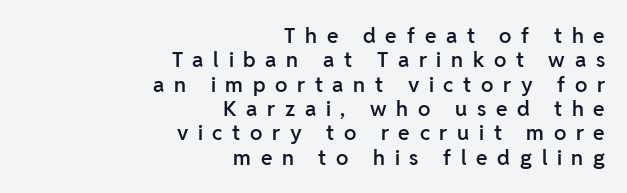
The image shows 21 px text type, upright; set right-aligned, line spacing 1.16x, unusually wide letter spacing (+0.46 em), not underlined.
